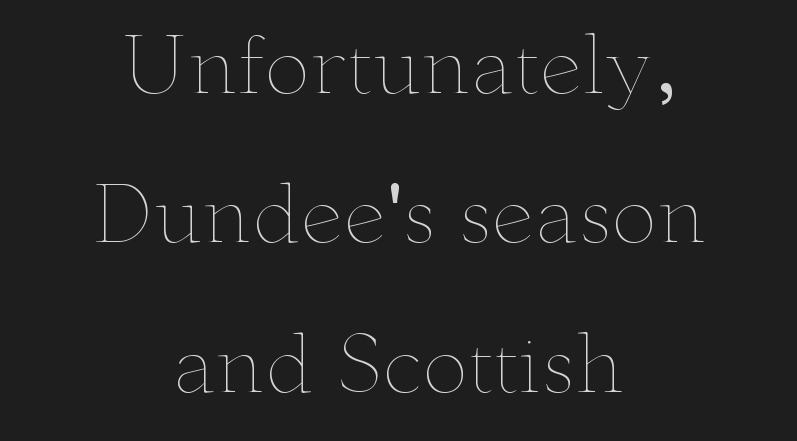
This is not heavy type; no bold has been used. Every stem runs plumb, perpendicular to the baseline. The vertical gap from one line to the next is large. Anything drawn beneath the words? Only blank space. There is no visible air inserted between adjacent glyphs.
